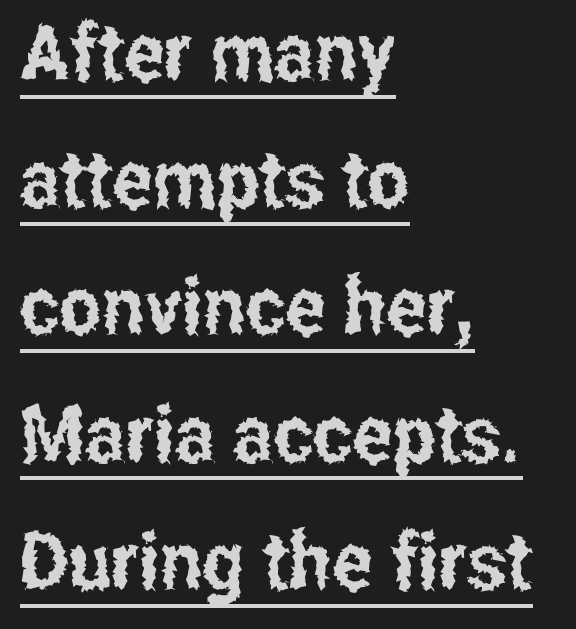
The image shows 80 px condensed sans-serif type, upright; set left-aligned, normal line spacing (1.59x), normal letter spacing, underlined; low stroke contrast and a medium x-height.
